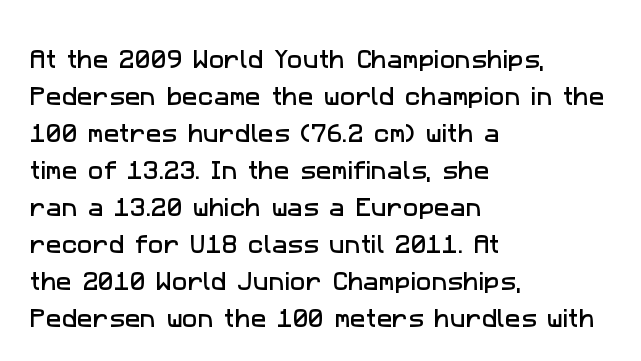
{"underline": "no", "align": "left", "line_spacing_ratio": 1.76, "letter_spacing": "normal", "letter_spacing_em": 0.0, "glyph_px": 21}
